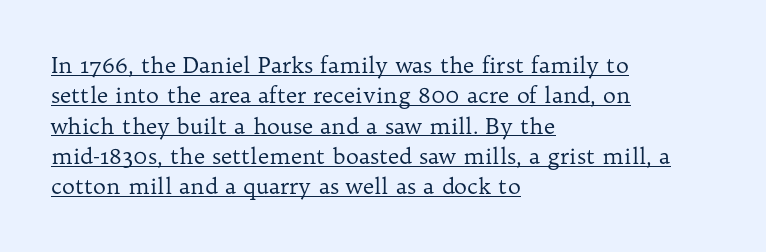
The image shows 22 px text type, upright; set left-aligned, normal line spacing (1.38x), normal letter spacing, underlined.
